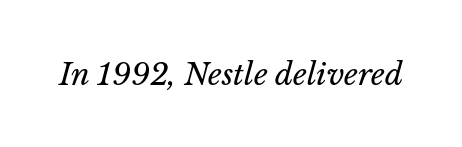
The image shows 30 px regular-weight type, italic (leaning right); set normal letter spacing, not underlined; low stroke contrast and a medium x-height.
